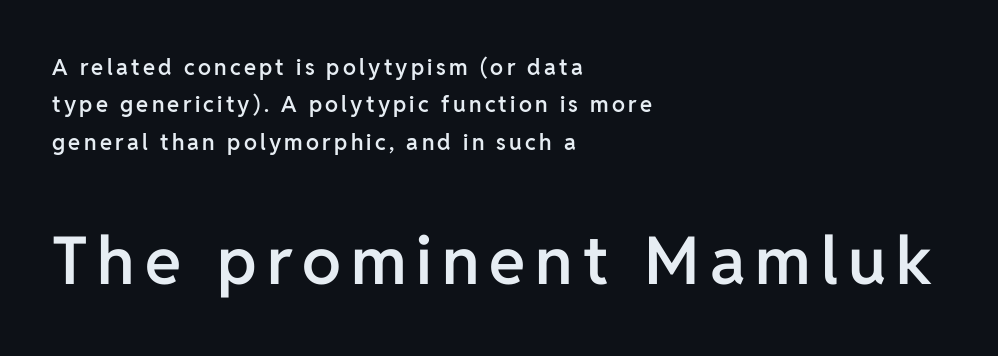
The font's upright variant was chosen for this text. The rendering uses a moderate line-height, typical for paragraphs. Each row of text sits above clean, open space. Horizontally, the lines are justified to the leading edge only.
